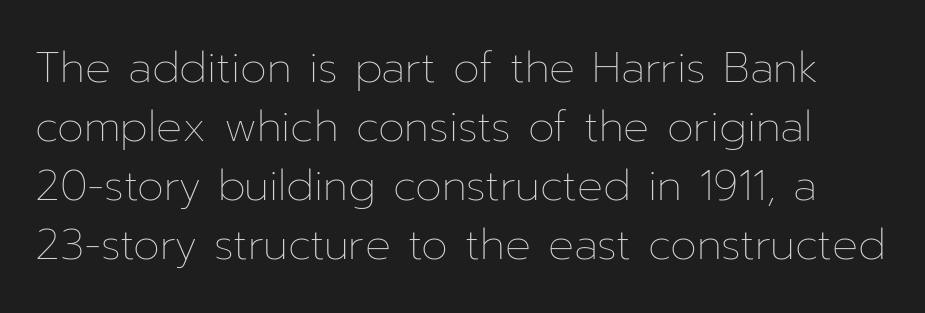
{"italic": "no", "bold": "no", "weight": "thin", "width": "normal", "stroke_contrast": "low", "x_height": "medium", "monospaced": "no", "underline": "no", "line_spacing": "normal", "line_spacing_ratio": 1.37, "letter_spacing": "normal", "letter_spacing_em": 0.0, "glyph_px": 43}
